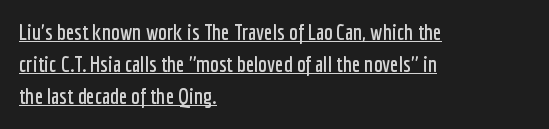
The image shows 22 px text type, upright; set left-aligned, normal line spacing (1.46x), normal letter spacing, underlined.
